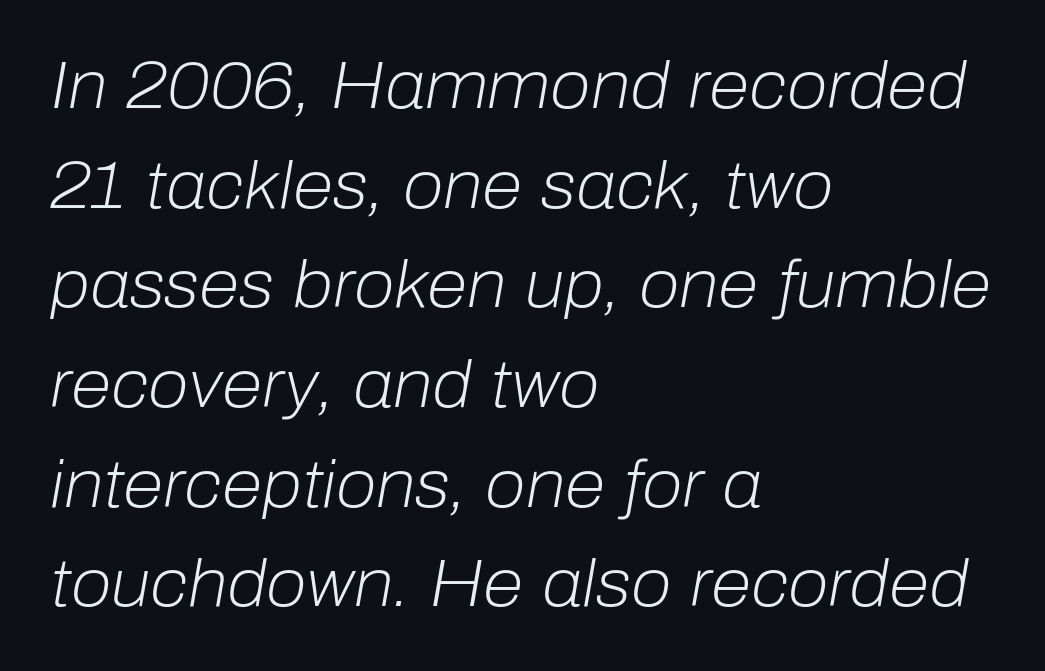
The image shows 66 px light type, italic (leaning right); set left-aligned, normal line spacing (1.51x), normal letter spacing, not underlined; low stroke contrast and a medium x-height.
